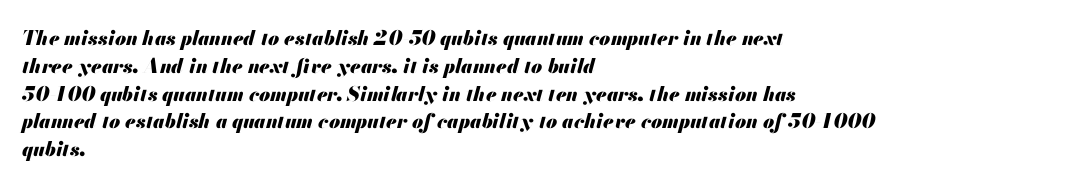
Stroke thickness is high; the sample reads as a true bold. Tracking here is standard; glyphs follow each other at the usual distance. The typography opts for an oblique posture over an upright one. Interline gaps are of average width in this sample. Leftover space on each line is placed entirely after the last word. The glyphs are unaccompanied by any horizontal stroke below them.
